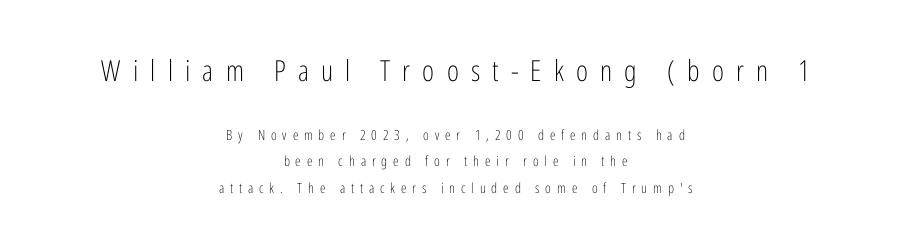
{"serif": "no", "italic": "no", "bold": "no", "weight": "light", "width": "condensed", "stroke_contrast": "low", "x_height": "medium", "monospaced": "no", "underline": "no", "align": "center", "line_spacing_ratio": 1.89, "letter_spacing": "wide", "letter_spacing_em": 0.42, "larger_block": "first", "size_ratio": 2.07, "glyph_px": 29}
